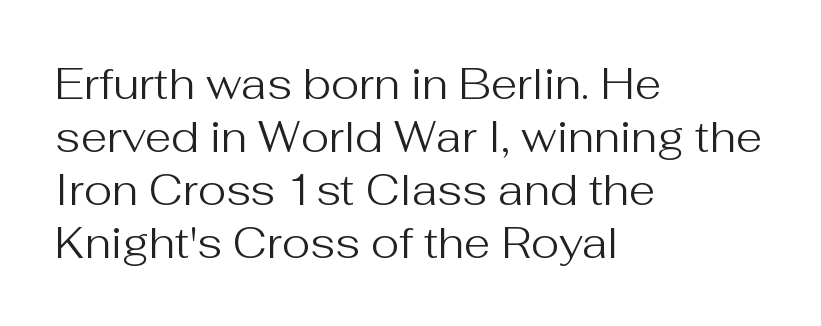
Q: Is the text bold? A: No.
Q: Is the text italic (slanted)? A: No, it is upright.
Q: Is the typeface a serif or a sans-serif typeface? A: Sans-serif.
Q: Is the text underlined? A: No.
Q: How is the paragraph aligned? A: Left-aligned.
Q: Is the spacing between letters normal or unusually wide? A: Normal.
Q: Width (condensed, normal, or wide)? A: Normal.
Q: Stroke contrast? A: Medium.
Q: x-height? A: Medium.
Q: Monospaced? A: No.
